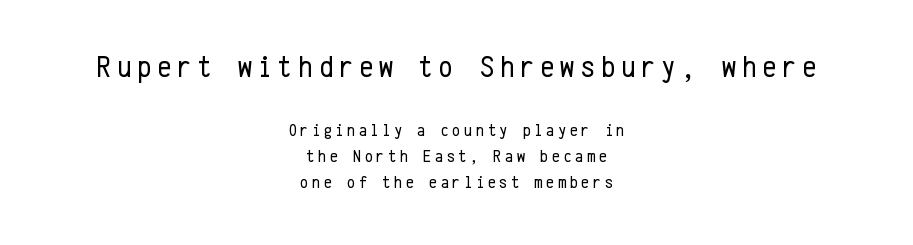
Q: Is the text bold? A: No.
Q: Is the text italic (slanted)? A: No, it is upright.
Q: Is the typeface a serif or a sans-serif typeface? A: Sans-serif.
Q: Is the text underlined? A: No.
Q: How is the paragraph aligned? A: Centered.
Q: Is the spacing between letters normal or unusually wide? A: Unusually wide.
Q: Is the spacing between lines tight, normal or loose? A: Normal.
Q: Which block of text is set in a larger size, the first (top) or the second (bottom)? A: The first (top) one.
Q: Width (condensed, normal, or wide)? A: Condensed.
Q: Stroke contrast? A: Low.
Q: x-height? A: Medium.
Q: Monospaced? A: Yes.
